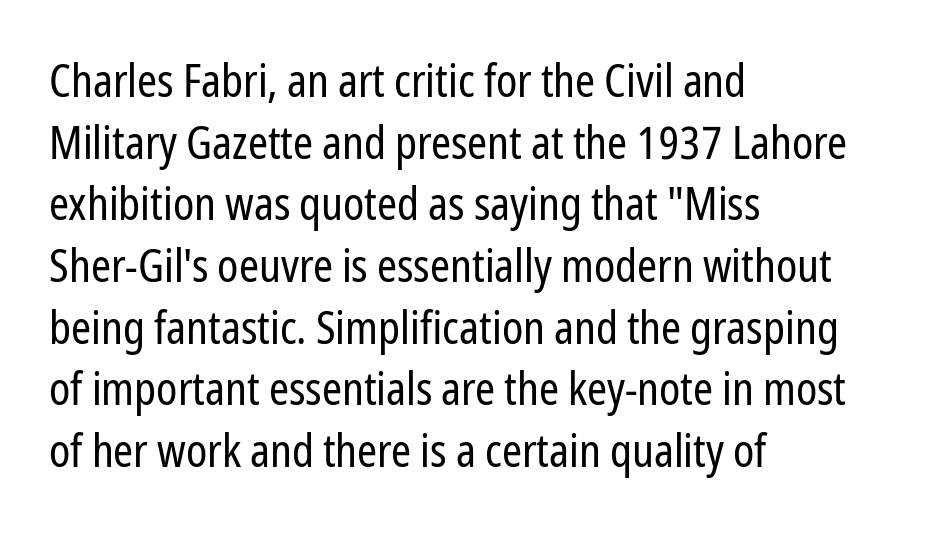
{"serif": "no", "italic": "no", "bold": "no", "weight": "regular", "width": "condensed", "stroke_contrast": "low", "x_height": "medium", "monospaced": "no", "underline": "no", "align": "left", "line_spacing": "normal", "line_spacing_ratio": 1.37, "letter_spacing": "normal", "letter_spacing_em": 0.0, "glyph_px": 45}
